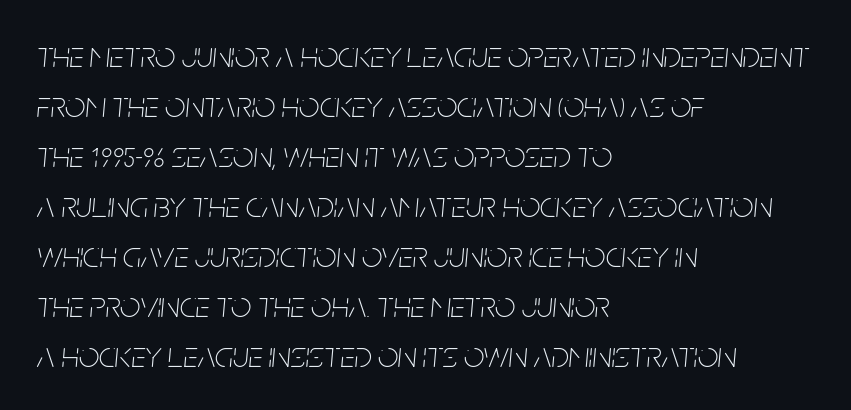
{"italic": "yes", "lean": "right", "slant_degrees": 5, "bold": "no", "weight": "thin", "width": "condensed", "stroke_contrast": "low", "x_height": "large", "monospaced": "no", "underline": "no", "align": "left", "line_spacing": "normal", "line_spacing_ratio": 1.39, "letter_spacing": "normal", "letter_spacing_em": 0.0, "glyph_px": 36}
